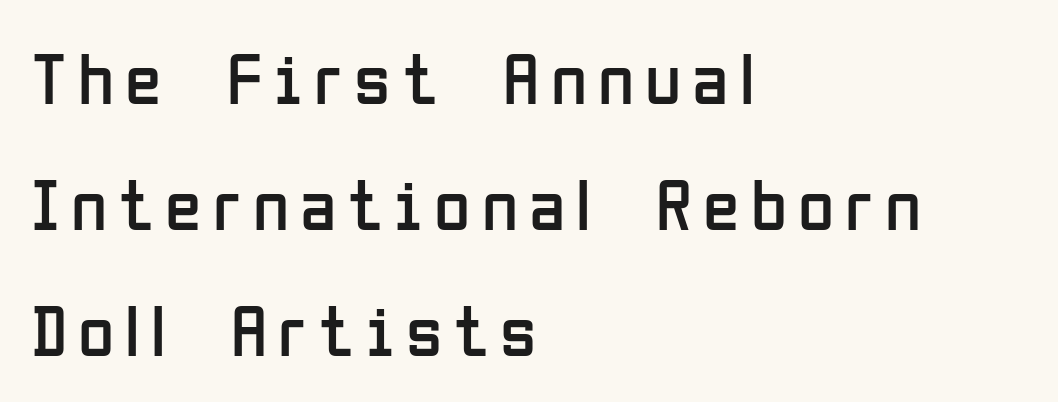
The image shows 74 px regular-weight, condensed sans-serif type, upright; set left-aligned, normal line spacing (1.7x), not underlined; low stroke contrast and a medium x-height.
